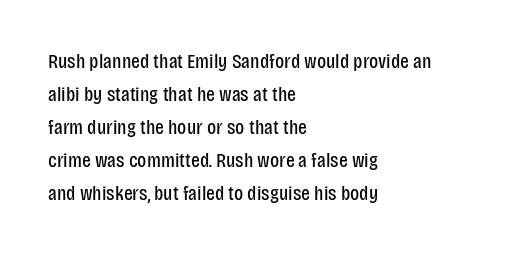
Q: Is the text bold? A: No.
Q: Is the text italic (slanted)? A: No, it is upright.
Q: Is the text underlined? A: No.
Q: How is the paragraph aligned? A: Left-aligned.
Q: Is the spacing between letters normal or unusually wide? A: Normal.
Q: Is the spacing between lines tight, normal or loose? A: Normal.
